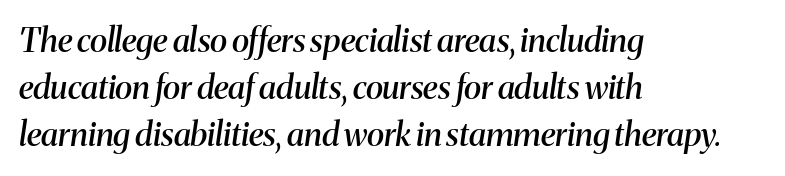
{"serif": "yes", "italic": "yes", "lean": "right", "slant_degrees": 8, "bold": "semi", "weight": "semibold", "width": "normal", "stroke_contrast": "medium", "x_height": "medium", "monospaced": "no", "underline": "no", "align": "left", "line_spacing": "normal", "line_spacing_ratio": 1.43, "letter_spacing": "normal", "letter_spacing_em": 0.0, "glyph_px": 33}
